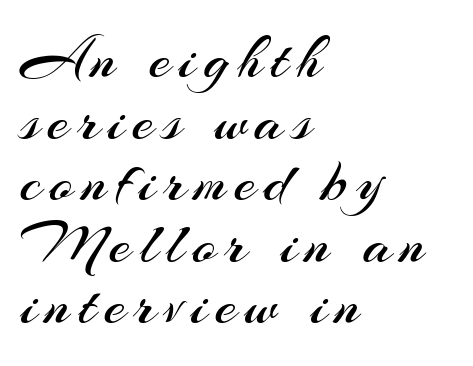
The passage shown stacks its lines with hardly any gap. The string is rendered with underlining switched off. Note the varied advance widths — an 'i' is clearly narrower than an 'm'. A quiet, ordinary-to-light weight characterises the typeface.
